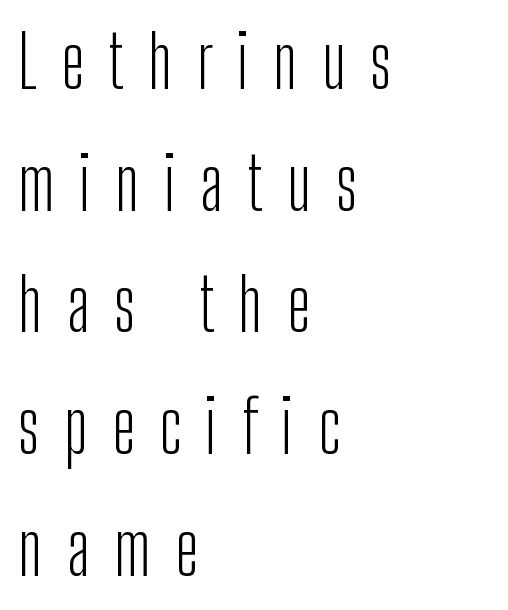
The letterforms sit at book weight or below. The type sits square on the baseline with zero lean. Display-style spreading of the glyphs; the letterfit is very open. Has an underline been added? It has not. Notice how the passage keeps a crisp vertical edge on the left only. Classification — sans serif.
